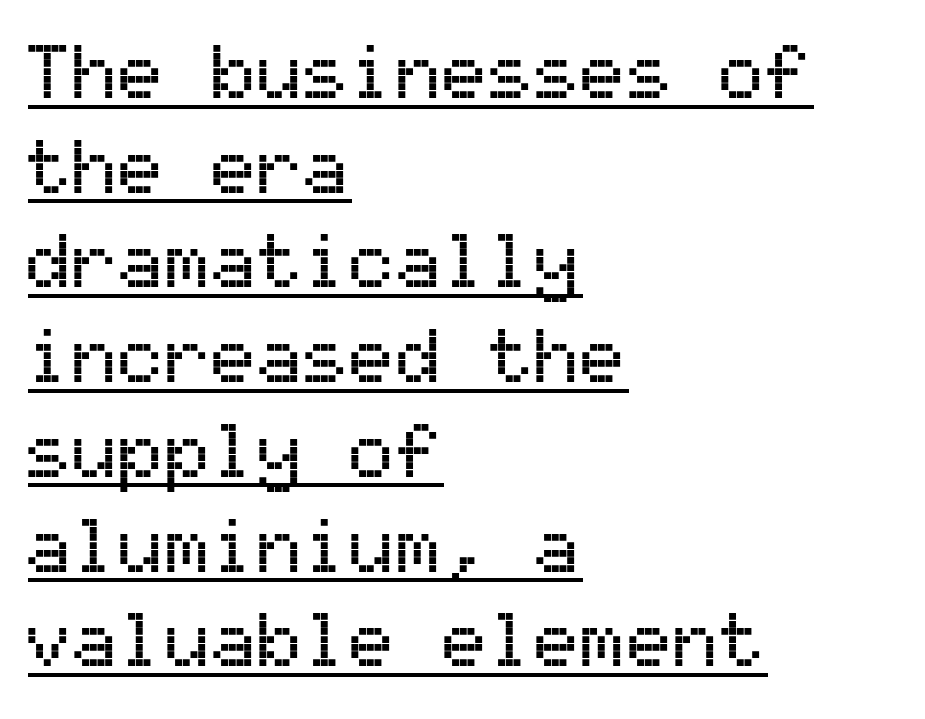
The image shows 77 px sans-serif type, upright, monospaced; set left-aligned, line spacing 1.23x, normal letter spacing, underlined; medium stroke contrast and a medium x-height.
